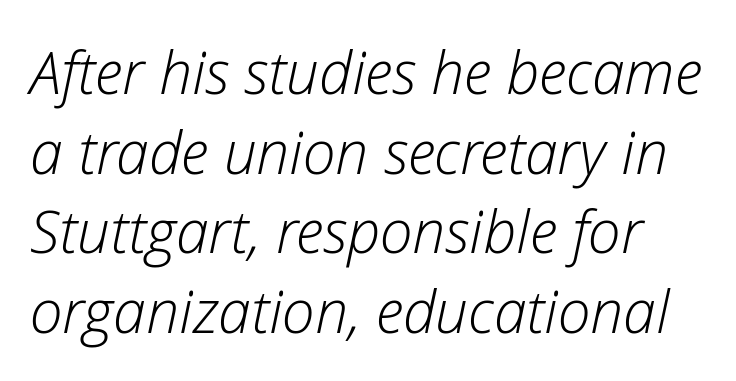
{"italic": "yes", "lean": "right", "slant_degrees": 12, "bold": "no", "weight": "light", "width": "normal", "stroke_contrast": "low", "x_height": "medium", "monospaced": "no", "underline": "no", "line_spacing": "normal", "line_spacing_ratio": 1.35, "letter_spacing": "normal", "letter_spacing_em": 0.0, "glyph_px": 59}
